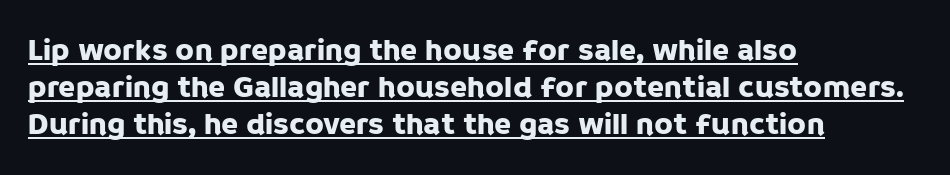
{"serif": "no", "italic": "no", "width": "normal", "stroke_contrast": "low", "x_height": "large", "monospaced": "no", "underline": "yes", "align": "left", "line_spacing_ratio": 1.2, "letter_spacing": "normal", "letter_spacing_em": 0.0, "glyph_px": 31}
